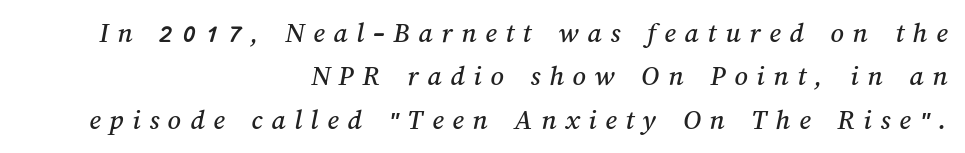
Q: Is the text underlined? A: No.
Q: How is the paragraph aligned? A: Right-aligned.
Q: Is the spacing between letters normal or unusually wide? A: Unusually wide.
Q: Is the spacing between lines tight, normal or loose? A: Normal.
Q: Width (condensed, normal, or wide)? A: Normal.
Q: Stroke contrast? A: Medium.
Q: x-height? A: Medium.
Q: Monospaced? A: No.
